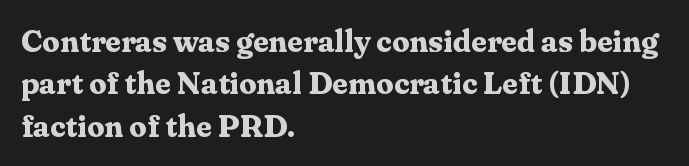
Q: Is the text bold? A: Yes.
Q: Is the text italic (slanted)? A: No, it is upright.
Q: Is the typeface a serif or a sans-serif typeface? A: Serif.
Q: Is the text underlined? A: No.
Q: How is the paragraph aligned? A: Left-aligned.
Q: Is the spacing between letters normal or unusually wide? A: Normal.
Q: Is the spacing between lines tight, normal or loose? A: Normal.
Q: Width (condensed, normal, or wide)? A: Normal.
Q: Stroke contrast? A: Medium.
Q: x-height? A: Medium.
Q: Monospaced? A: No.
